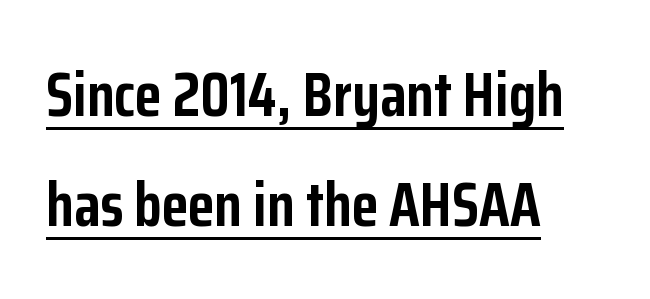
The characters look thick and weighty, a clear bold. The characters display no serif detailing; their extremities are plain. Line starts are locked; line ends wander. The rendering uses natural spacing where letterforms have individual widths. Tracking here is standard; glyphs follow each other at the usual distance.
